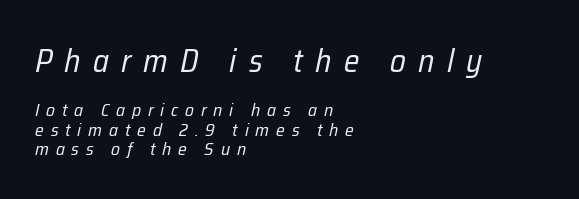
Style check: oblique. In this sample the first text group is rendered at the bigger scale. The compositor pushed each line to the left boundary. Clear beneath every line of the passage.
